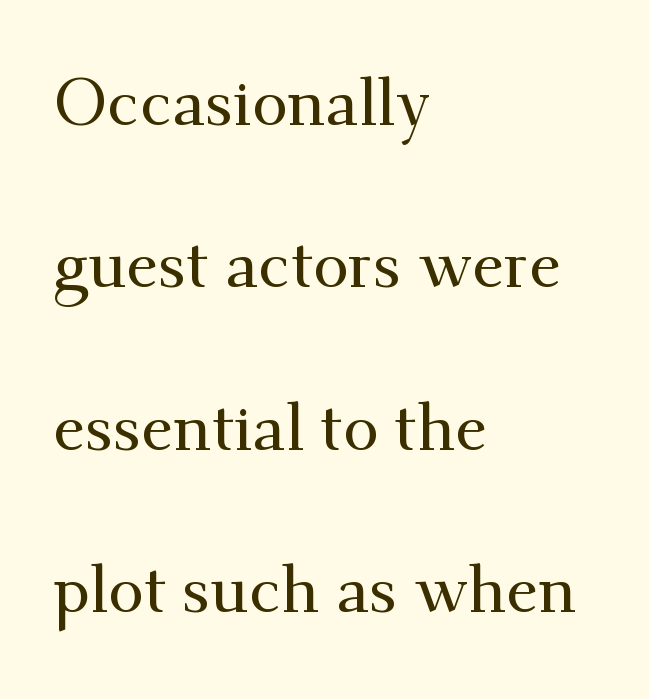
{"serif": "yes", "italic": "no", "width": "normal", "stroke_contrast": "medium", "x_height": "small", "monospaced": "no", "underline": "no", "align": "left", "line_spacing": "loose", "line_spacing_ratio": 2.5, "letter_spacing": "normal", "letter_spacing_em": 0.0, "glyph_px": 65}
